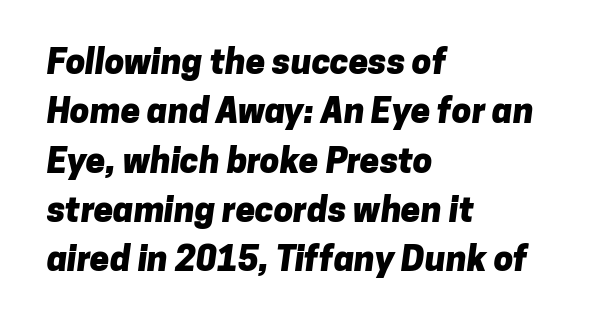
{"serif": "no", "bold": "yes", "weight": "heavy", "width": "normal", "stroke_contrast": "low", "x_height": "medium", "monospaced": "no", "underline": "no", "align": "left", "line_spacing": "normal", "line_spacing_ratio": 1.41, "letter_spacing": "normal", "letter_spacing_em": 0.0, "glyph_px": 35}
